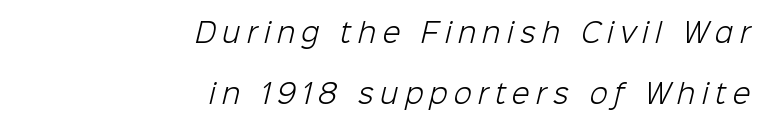
Loosely led — the rows are spread out. A student would call this right alignment; a typographer would say flush right, rag left. Words float on clear page, feet unadorned. You could only call the tracking loose — the letters float apart. This reads as an unemphasized weight, regular at the heaviest.
